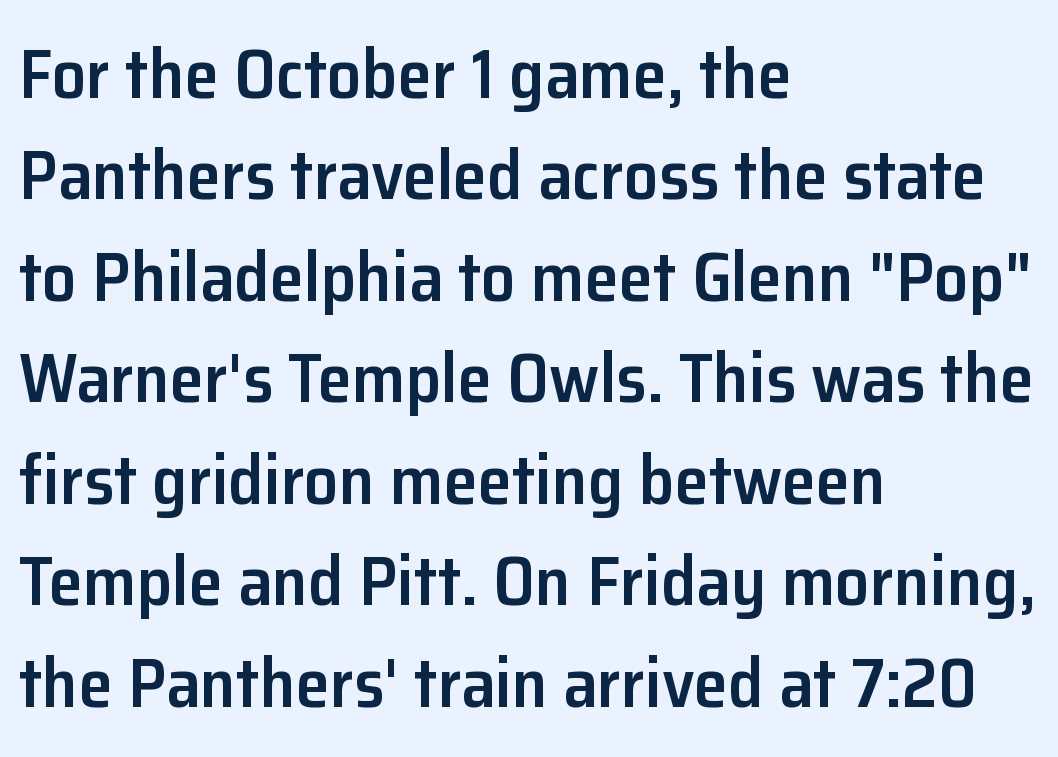
The image shows 69 px semibold sans-serif type, upright; set left-aligned, normal line spacing (1.47x), normal letter spacing, not underlined; low stroke contrast and a medium x-height.
